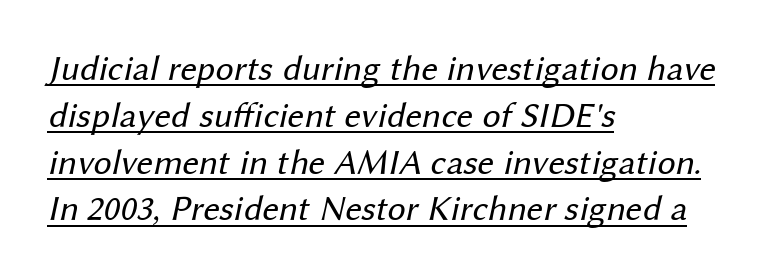
The image shows 36 px regular-weight sans-serif type; set left-aligned, normal line spacing (1.3x), normal letter spacing, underlined; medium stroke contrast and a medium x-height.
